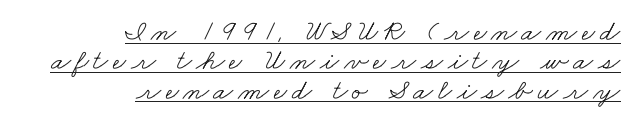
No extra ink here — the face is not bold. Here the designer chose a conventional face with non-uniform glyph widths. The face used here is seriffed, in the tradition of book romans. These lines huddle together more closely than default settings would place them. Visually the block forms a straight wall on the right and a jagged coastline on the left. Check the space under the baseline: a stroke is drawn there.
